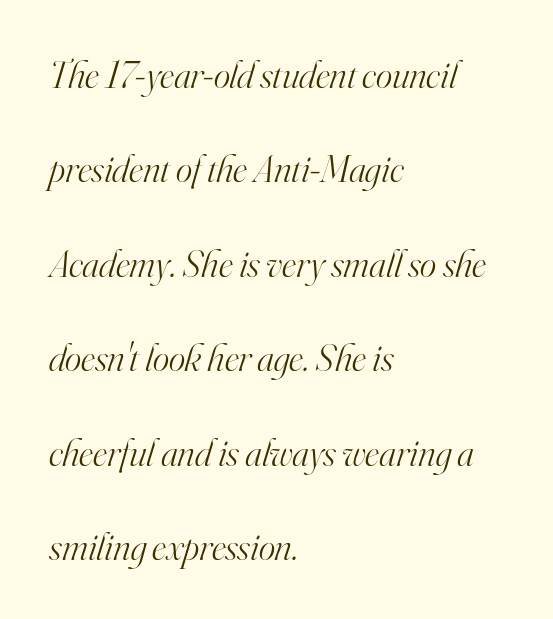
Every character sits at an angle, as italics do. In terms of leading, this rendering errs on the spacious side. Tracking value appears to be zero — textbook default spacing. Reading down the block, your eye returns to a fixed left position each line.
